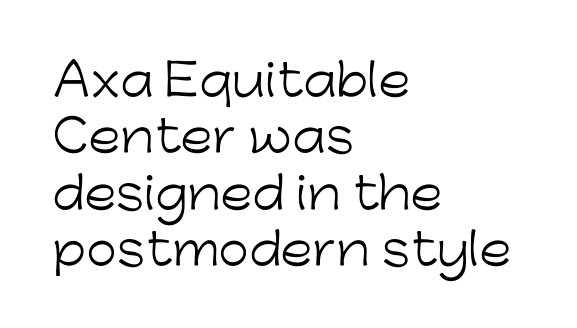
This block has exactly the height ordinary leading produces. The font is comparable to plain body text, perhaps lighter. Quick note: not italic, upright. What stands out about the letter spacing? Nothing — it is the standard amount.
